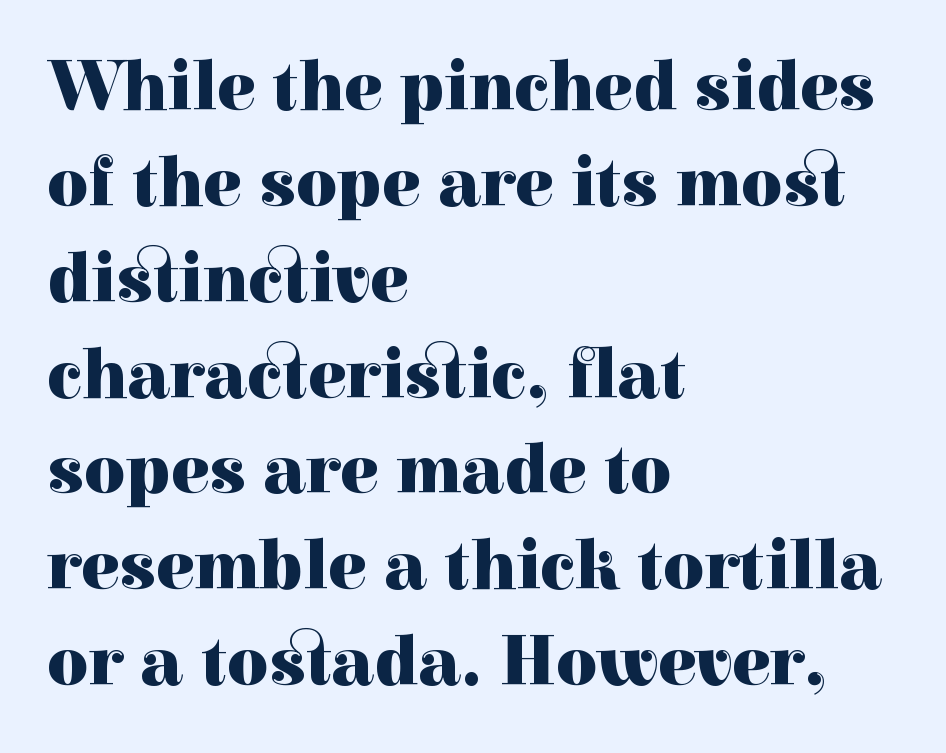
{"serif": "yes", "italic": "no", "bold": "yes", "weight": "heavy", "width": "normal", "x_height": "medium", "monospaced": "no", "underline": "no", "align": "left", "line_spacing": "normal", "line_spacing_ratio": 1.35, "letter_spacing": "normal", "letter_spacing_em": 0.0, "glyph_px": 71}
